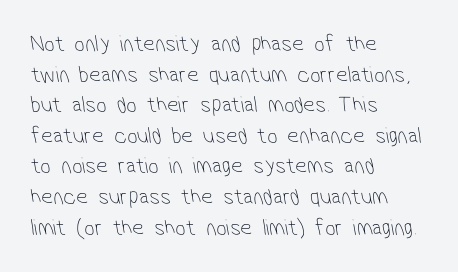
The image shows 23 px text type; set left-aligned, normal line spacing (1.33x), normal letter spacing, not underlined.
